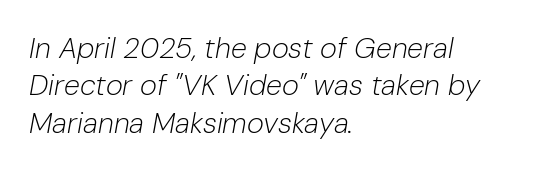
{"italic": "yes", "lean": "right", "slant_degrees": 10, "bold": "no", "weight": "light", "width": "normal", "stroke_contrast": "low", "x_height": "medium", "monospaced": "no", "underline": "no", "align": "left", "line_spacing": "normal", "line_spacing_ratio": 1.29, "letter_spacing": "normal", "letter_spacing_em": 0.0, "glyph_px": 29}
